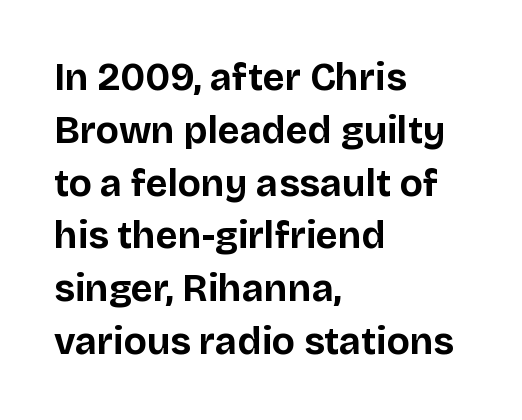
Q: Is the text bold? A: Yes.
Q: Is the text italic (slanted)? A: No, it is upright.
Q: Is the typeface a serif or a sans-serif typeface? A: Sans-serif.
Q: Is the text underlined? A: No.
Q: How is the paragraph aligned? A: Left-aligned.
Q: Is the spacing between letters normal or unusually wide? A: Normal.
Q: Is the spacing between lines tight, normal or loose? A: Normal.
Q: Width (condensed, normal, or wide)? A: Normal.
Q: Stroke contrast? A: Low.
Q: x-height? A: Large.
Q: Monospaced? A: No.
